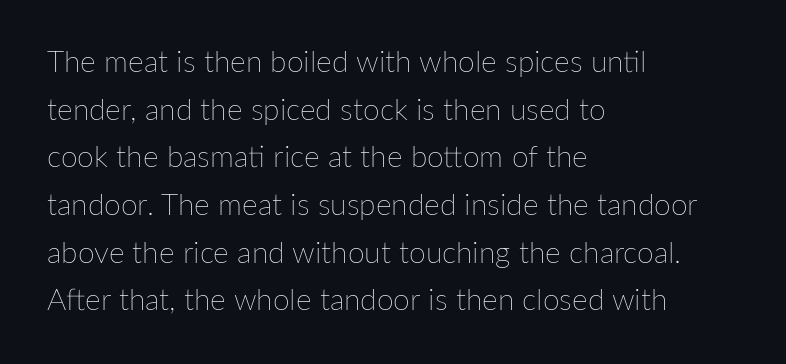
Q: Is the text bold? A: No.
Q: Is the text italic (slanted)? A: No, it is upright.
Q: Is the text underlined? A: No.
Q: How is the paragraph aligned? A: Left-aligned.
Q: Is the spacing between letters normal or unusually wide? A: Normal.
Q: Is the spacing between lines tight, normal or loose? A: Normal.
Q: Width (condensed, normal, or wide)? A: Normal.
Q: Stroke contrast? A: Low.
Q: x-height? A: Medium.
Q: Monospaced? A: No.
